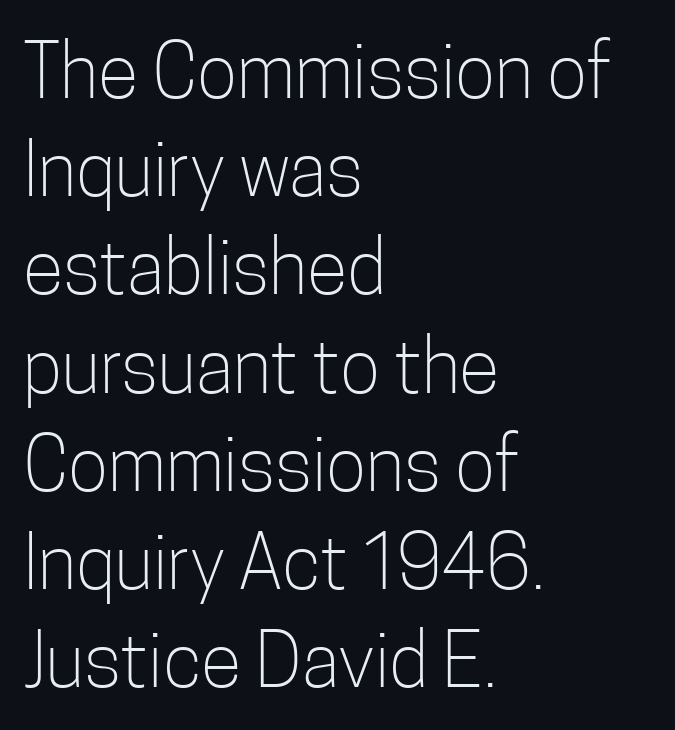
Short and long lines alike share a common starting point at left. Stroke mass is kept to a normal reading level or below. Italic: no, the glyphs are upright roman. These lines are composed in type without serifs. The letterforms sit shoulder to shoulder at normal distance. A clean baseline with only descenders dipping below it.
